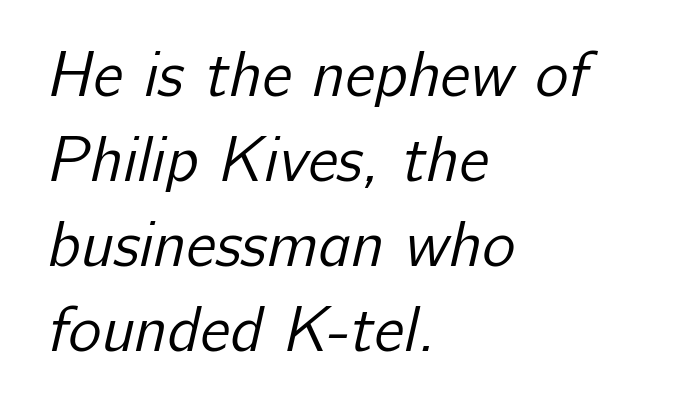
This sample keeps an unexceptional amount of space between lines. Is the stroke heavy? The answer is a plain regular-or-lighter. Reading down the block, your eye returns to a fixed left position each line. Each word holds together tightly as a unit, with standard inter-letter gaps.
